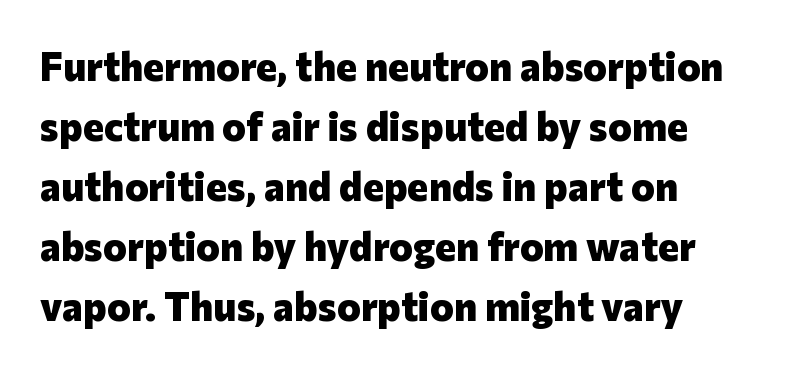
I'd call this a sans setting — the letters go barefoot. Clear beneath every line of the passage. Reading down the block, your eye returns to a fixed left position each line. Spacing verdict: proportional, widths tailored to each character. These lines were composed using upright roman letters.
